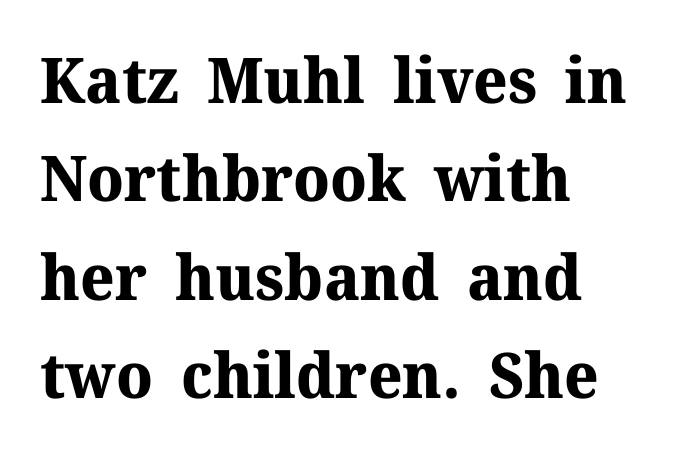
Heavy, bold letterforms. The glyphs are unaccompanied by any horizontal stroke below them. The line-height multiplier appears to be the usual default. Which margin do the lines hug? The left one — the right edge is uneven. Do the characters align in a grid? No, the font is proportional.
